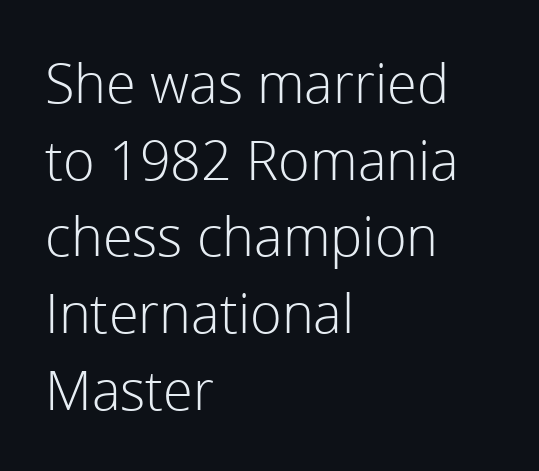
The image shows 54 px light sans-serif type, upright; set left-aligned, normal line spacing (1.42x), normal letter spacing, not underlined; a medium x-height.
